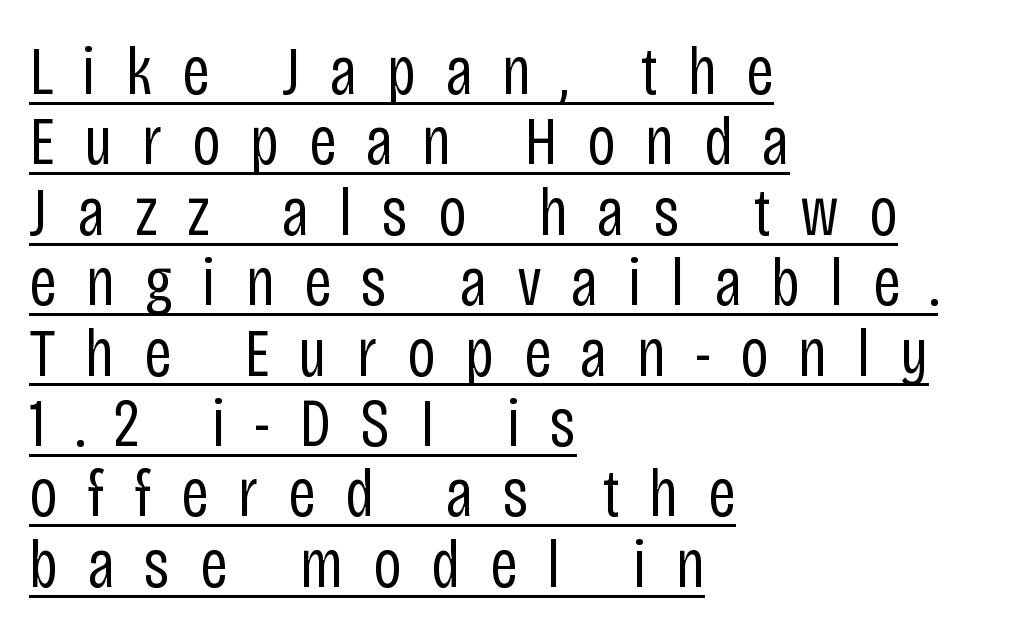
Q: Is the text bold? A: No.
Q: Is the text italic (slanted)? A: No, it is upright.
Q: Is the typeface a serif or a sans-serif typeface? A: Sans-serif.
Q: Is the text underlined? A: Yes.
Q: How is the paragraph aligned? A: Left-aligned.
Q: Is the spacing between letters normal or unusually wide? A: Unusually wide.
Q: Is the spacing between lines tight, normal or loose? A: Tight.
Q: Width (condensed, normal, or wide)? A: Condensed.
Q: Stroke contrast? A: Low.
Q: x-height? A: Large.
Q: Monospaced? A: No.
